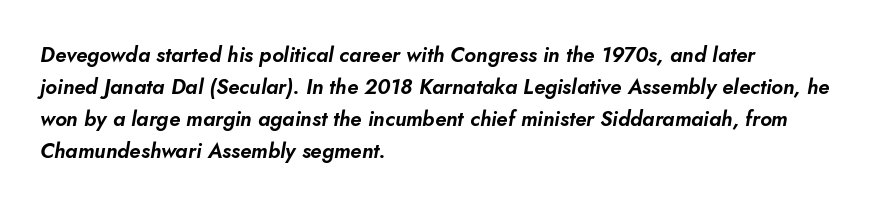
The image shows 21 px text type, italic (leaning right); set left-aligned, normal line spacing (1.52x), normal letter spacing, not underlined.
